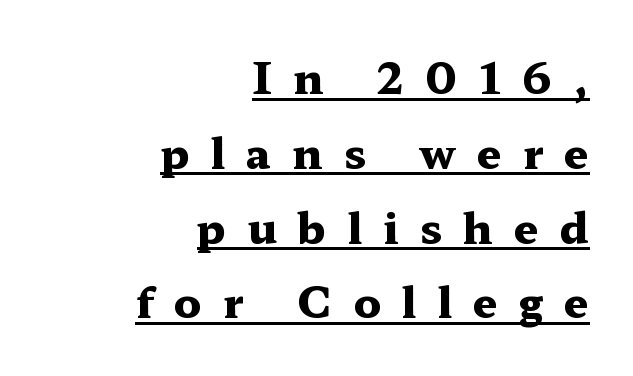
Q: Is the text bold? A: Yes.
Q: Is the text italic (slanted)? A: No, it is upright.
Q: Is the typeface a serif or a sans-serif typeface? A: Serif.
Q: Is the text underlined? A: Yes.
Q: How is the paragraph aligned? A: Right-aligned.
Q: Is the spacing between letters normal or unusually wide? A: Unusually wide.
Q: Width (condensed, normal, or wide)? A: Wide.
Q: Stroke contrast? A: Medium.
Q: x-height? A: Medium.
Q: Monospaced? A: No.
